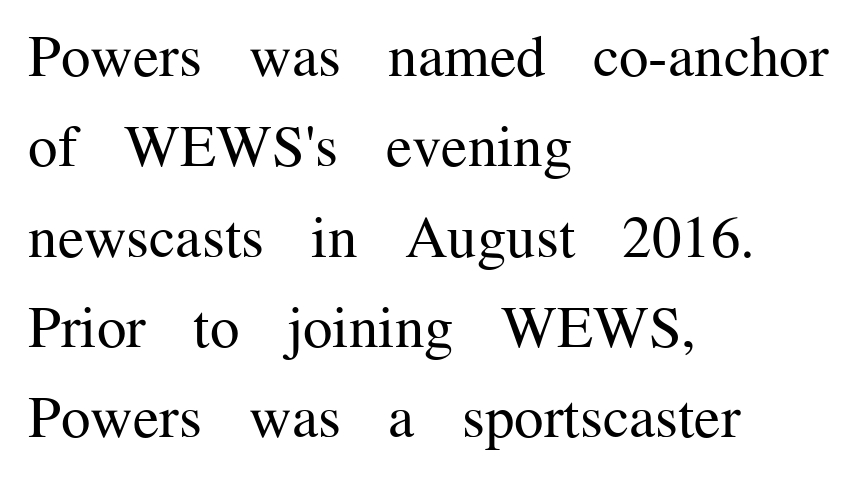
The image shows 59 px regular-weight serif type, upright; set left-aligned, normal line spacing (1.53x), normal letter spacing, not underlined; medium stroke contrast and a medium x-height.
